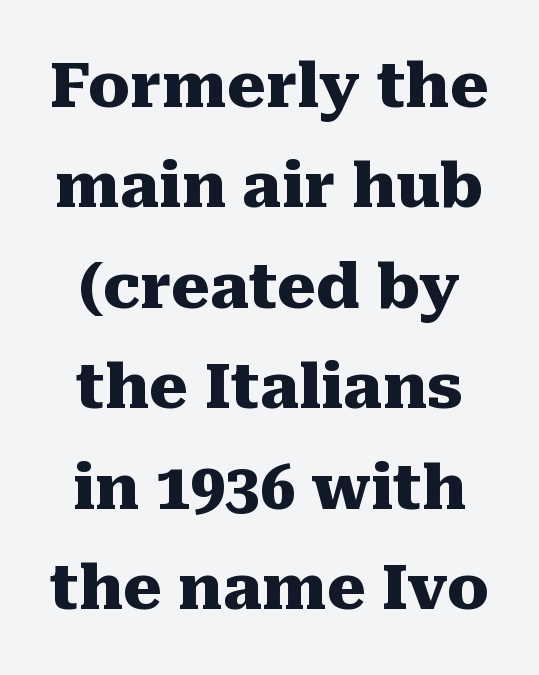
Q: Is the text bold? A: Yes.
Q: Is the text italic (slanted)? A: No, it is upright.
Q: Is the typeface a serif or a sans-serif typeface? A: Serif.
Q: Is the text underlined? A: No.
Q: Is the spacing between letters normal or unusually wide? A: Normal.
Q: Is the spacing between lines tight, normal or loose? A: Normal.
Q: Width (condensed, normal, or wide)? A: Normal.
Q: Stroke contrast? A: Medium.
Q: x-height? A: Medium.
Q: Monospaced? A: No.
